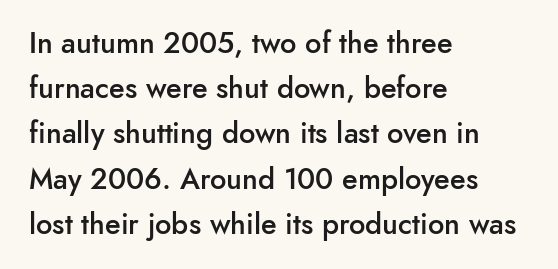
{"serif": "no", "italic": "no", "bold": "semi", "weight": "semibold", "width": "normal", "stroke_contrast": "low", "x_height": "small", "monospaced": "no", "underline": "no", "align": "left", "line_spacing": "normal", "line_spacing_ratio": 1.56, "letter_spacing": "normal", "letter_spacing_em": 0.0, "glyph_px": 29}
